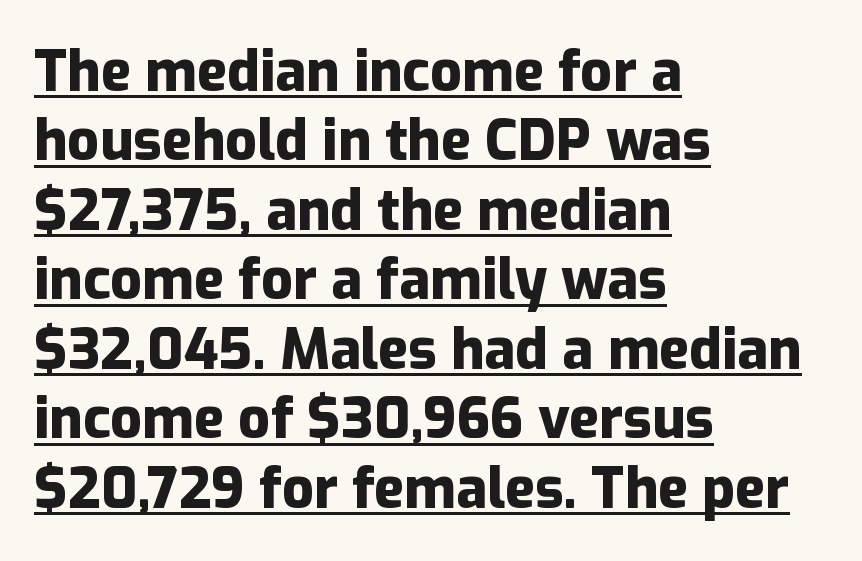
The image shows 56 px heavy sans-serif type, upright; set left-aligned, line spacing 1.24x, normal letter spacing, underlined; low stroke contrast and a medium x-height.
